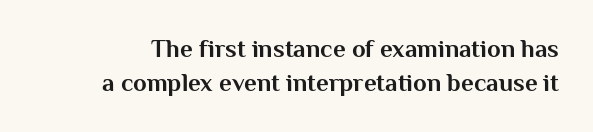
Q: Is the text bold? A: Yes.
Q: Is the text italic (slanted)? A: No, it is upright.
Q: Is the text underlined? A: No.
Q: Is the spacing between letters normal or unusually wide? A: Normal.
Q: Is the spacing between lines tight, normal or loose? A: Normal.
